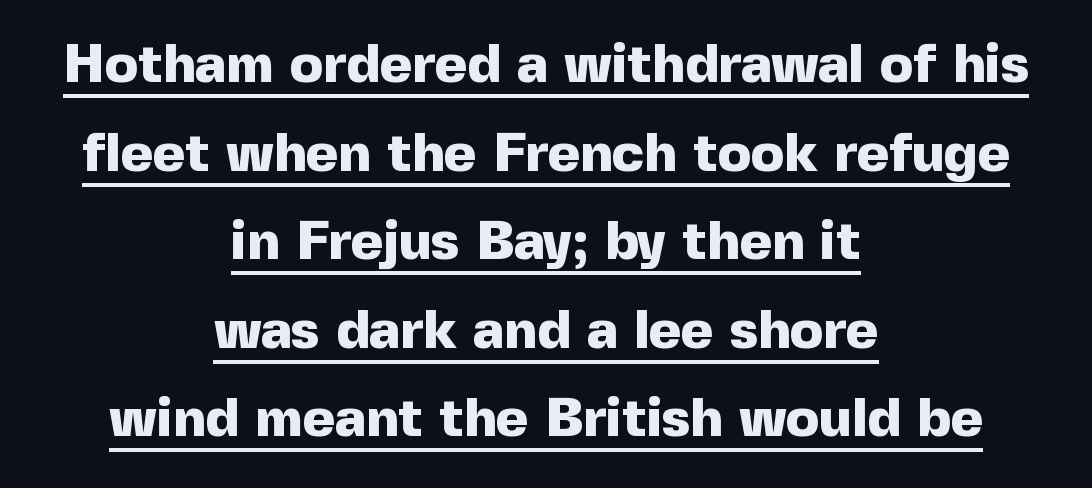
The image shows 55 px heavy sans-serif type, upright; set centered, normal line spacing (1.61x), normal letter spacing, underlined; a medium x-height.
